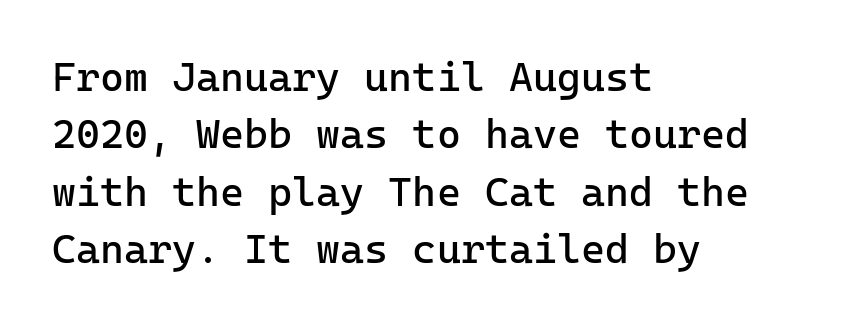
The image shows 41 px regular-weight sans-serif type, upright, monospaced; set left-aligned, normal line spacing (1.4x), normal letter spacing, not underlined; low stroke contrast and a medium x-height.
